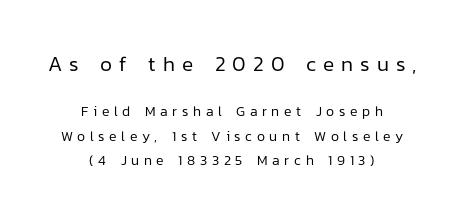
The image shows 21 px text type, upright; set centered, line spacing 1.74x, unusually wide letter spacing (+0.33 em), not underlined; the first (top) block is 1.5x larger.
